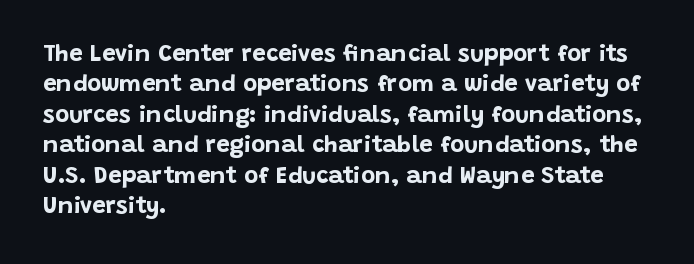
The image shows 24 px bold type, upright; set left-aligned, normal line spacing (1.27x), normal letter spacing, not underlined.
